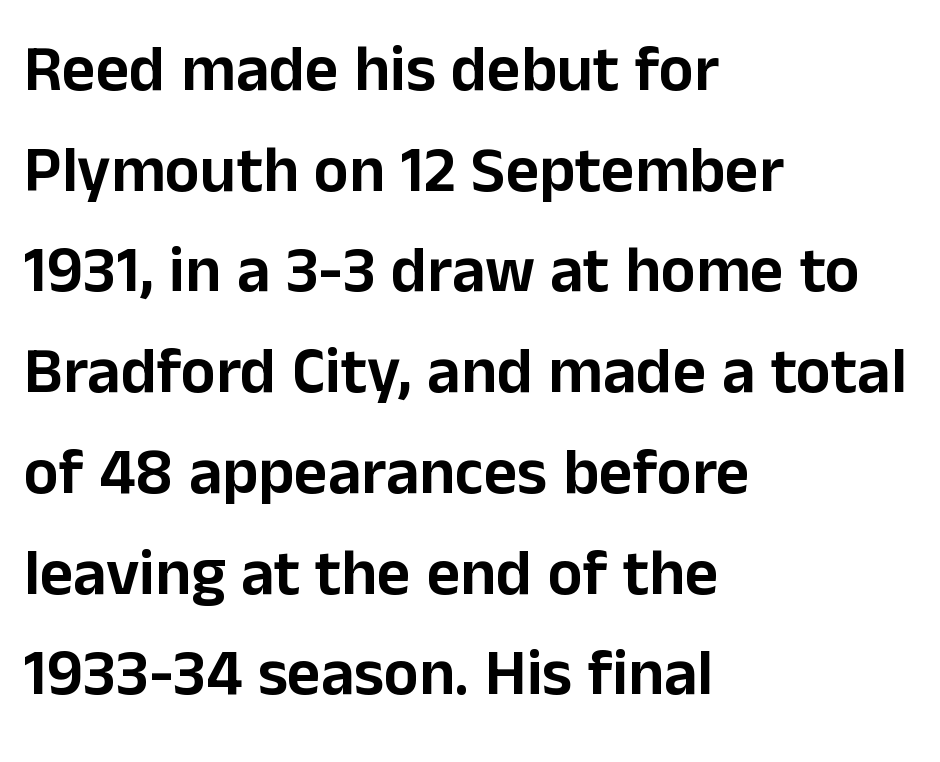
Q: Is the text italic (slanted)? A: No, it is upright.
Q: Is the typeface a serif or a sans-serif typeface? A: Sans-serif.
Q: Is the text underlined? A: No.
Q: How is the paragraph aligned? A: Left-aligned.
Q: Is the spacing between letters normal or unusually wide? A: Normal.
Q: Is the spacing between lines tight, normal or loose? A: Normal.
Q: Width (condensed, normal, or wide)? A: Normal.
Q: Stroke contrast? A: Low.
Q: x-height? A: Medium.
Q: Monospaced? A: No.
